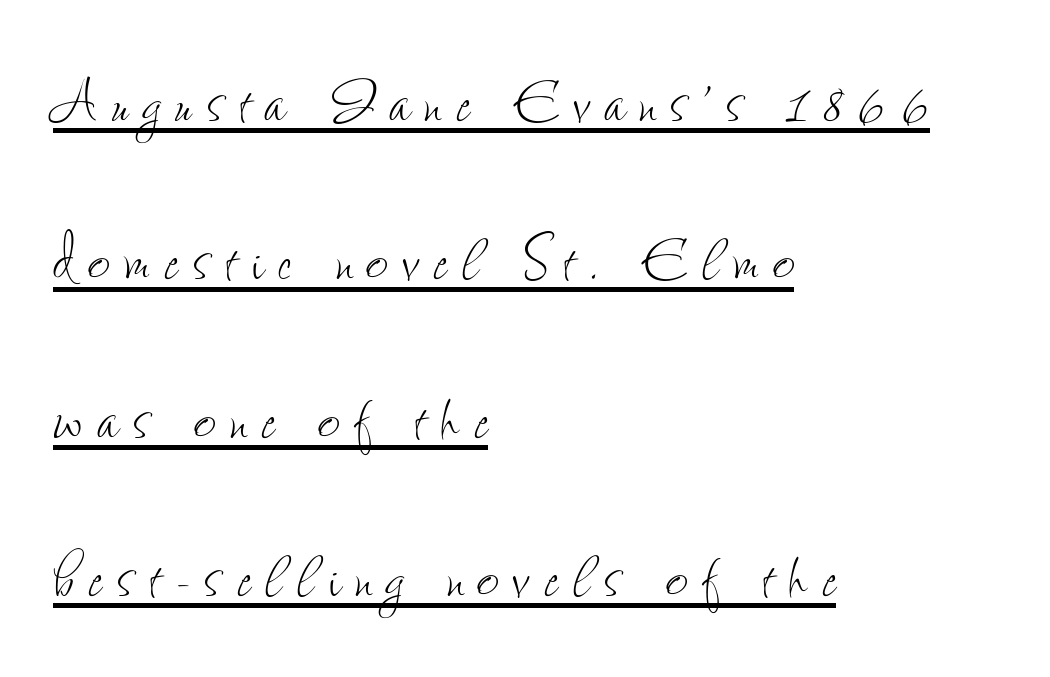
{"bold": "no", "weight": "thin", "width": "condensed", "stroke_contrast": "low", "x_height": "small", "monospaced": "no", "underline": "yes", "align": "left", "line_spacing": "loose", "line_spacing_ratio": 2.03, "glyph_px": 78}
